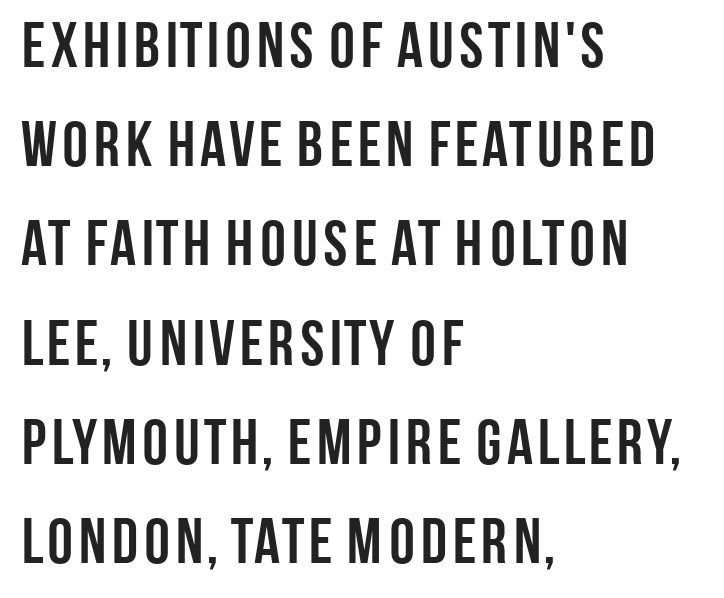
{"serif": "no", "italic": "no", "bold": "yes", "weight": "semibold", "width": "condensed", "stroke_contrast": "low", "x_height": "large", "monospaced": "no", "underline": "no", "align": "left", "line_spacing": "normal", "line_spacing_ratio": 1.55, "letter_spacing": "normal", "letter_spacing_em": 0.0, "glyph_px": 64}
